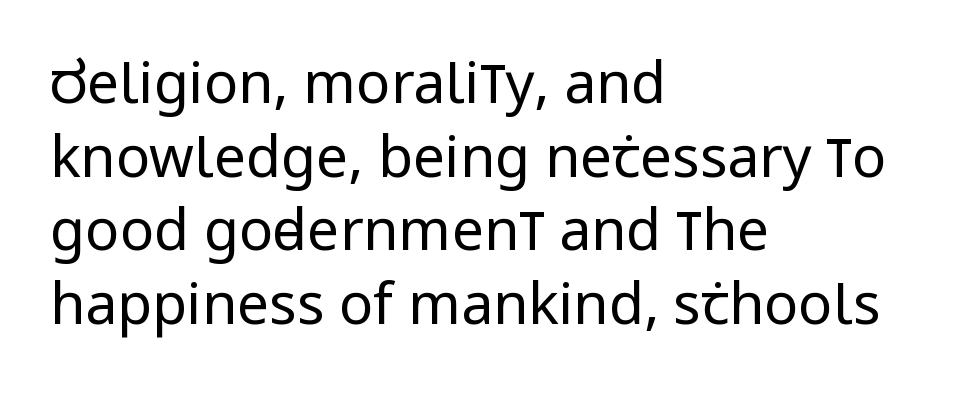
Q: Is the text bold? A: No.
Q: Is the text italic (slanted)? A: No, it is upright.
Q: Is the typeface a serif or a sans-serif typeface? A: Sans-serif.
Q: Is the text underlined? A: No.
Q: How is the paragraph aligned? A: Left-aligned.
Q: Is the spacing between letters normal or unusually wide? A: Normal.
Q: Is the spacing between lines tight, normal or loose? A: Normal.
Q: Width (condensed, normal, or wide)? A: Condensed.
Q: Stroke contrast? A: Low.
Q: x-height? A: Large.
Q: Monospaced? A: No.
